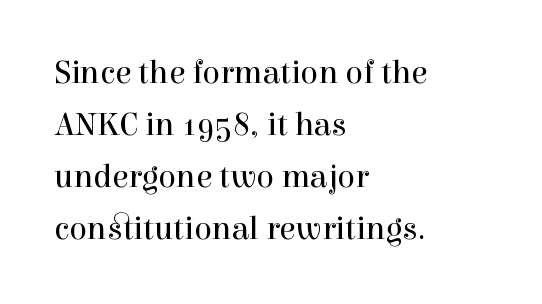
Q: Is the text bold? A: No.
Q: Is the text italic (slanted)? A: No, it is upright.
Q: Is the typeface a serif or a sans-serif typeface? A: Serif.
Q: Is the text underlined? A: No.
Q: How is the paragraph aligned? A: Left-aligned.
Q: Is the spacing between letters normal or unusually wide? A: Normal.
Q: Is the spacing between lines tight, normal or loose? A: Normal.
Q: Width (condensed, normal, or wide)? A: Normal.
Q: x-height? A: Medium.
Q: Monospaced? A: No.
